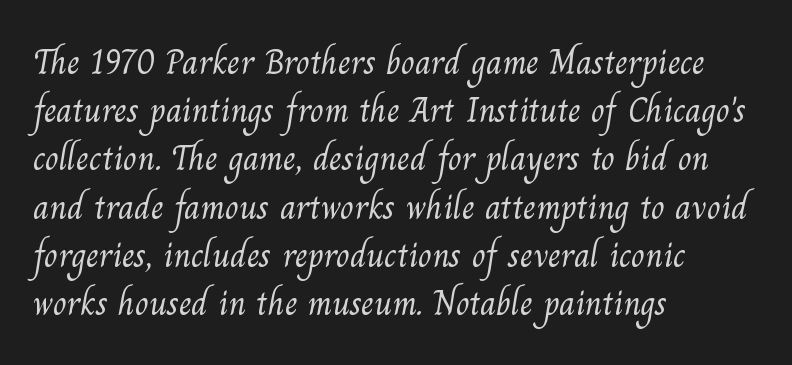
Q: Is the text bold? A: No.
Q: Is the typeface a serif or a sans-serif typeface? A: Serif.
Q: Is the text underlined? A: No.
Q: How is the paragraph aligned? A: Left-aligned.
Q: Is the spacing between letters normal or unusually wide? A: Normal.
Q: Is the spacing between lines tight, normal or loose? A: Normal.
Q: Width (condensed, normal, or wide)? A: Normal.
Q: Stroke contrast? A: Medium.
Q: x-height? A: Small.
Q: Monospaced? A: No.
